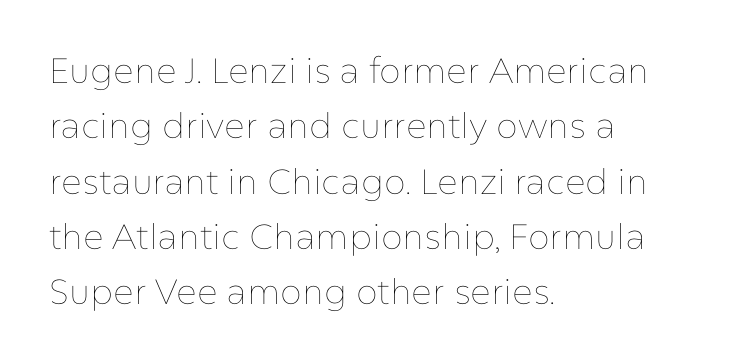
{"italic": "no", "bold": "no", "weight": "thin", "width": "normal", "stroke_contrast": "low", "x_height": "medium", "monospaced": "no", "underline": "no", "align": "left", "line_spacing": "normal", "line_spacing_ratio": 1.58, "letter_spacing": "normal", "letter_spacing_em": 0.0, "glyph_px": 35}
